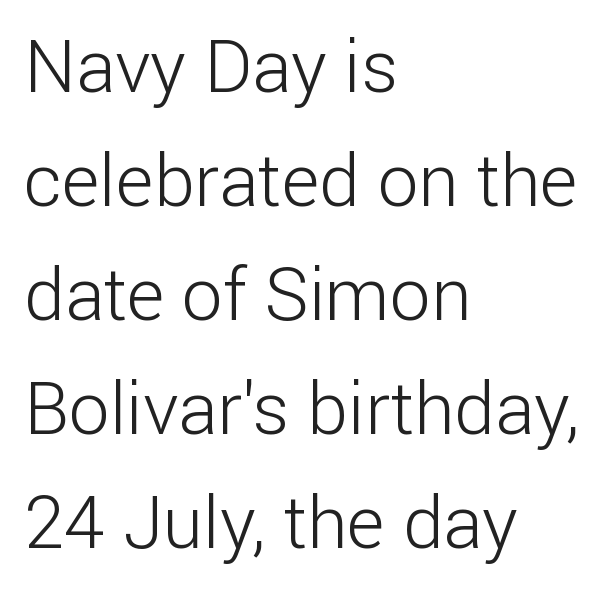
{"serif": "no", "italic": "no", "bold": "no", "weight": "light", "width": "normal", "stroke_contrast": "low", "x_height": "medium", "monospaced": "no", "underline": "no", "align": "left", "line_spacing": "normal", "line_spacing_ratio": 1.56, "letter_spacing": "normal", "letter_spacing_em": 0.0, "glyph_px": 73}
